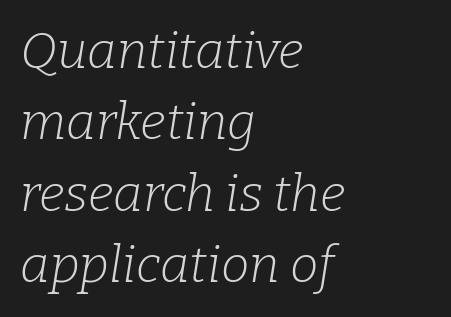
The image shows 51 px light serif type, italic (leaning right); set left-aligned, normal line spacing (1.4x), normal letter spacing, not underlined; low stroke contrast and a medium x-height.
